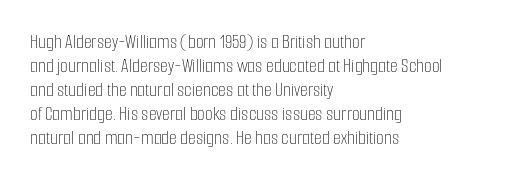
{"italic": "no", "bold": "no", "underline": "no", "align": "left", "line_spacing_ratio": 1.2, "letter_spacing": "normal", "letter_spacing_em": 0.0, "glyph_px": 20}
